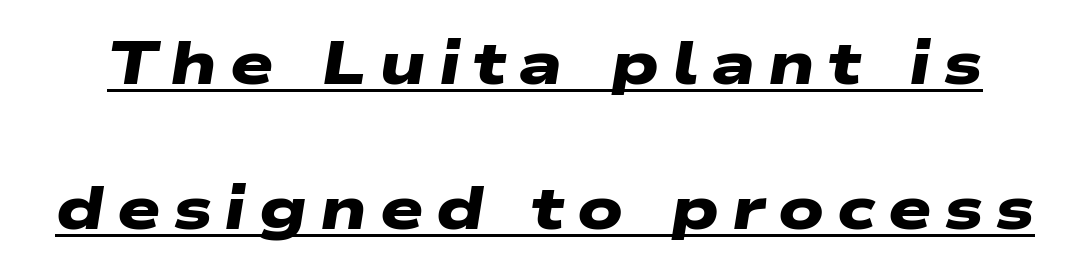
The image shows 61 px heavy, wide sans-serif type; set loose line spacing (2.37x), unusually wide letter spacing (+0.21 em), underlined; low stroke contrast and a medium x-height.
